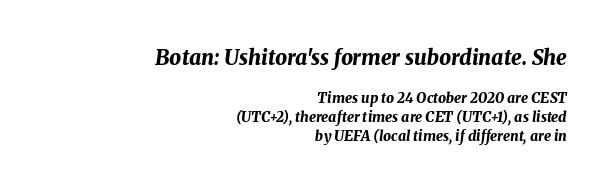
Q: Is the text bold? A: Yes.
Q: Is the text italic (slanted)? A: Yes, it leans right by about 8 degrees.
Q: Is the text underlined? A: No.
Q: How is the paragraph aligned? A: Right-aligned.
Q: Is the spacing between letters normal or unusually wide? A: Normal.
Q: Is the spacing between lines tight, normal or loose? A: Normal.
Q: Which block of text is set in a larger size, the first (top) or the second (bottom)? A: The first (top) one.
